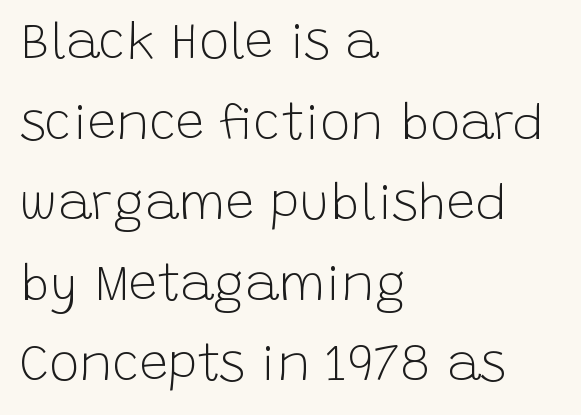
Q: Is the text bold? A: No.
Q: Is the text italic (slanted)? A: No, it is upright.
Q: Is the typeface a serif or a sans-serif typeface? A: Sans-serif.
Q: Is the text underlined? A: No.
Q: How is the paragraph aligned? A: Left-aligned.
Q: Is the spacing between letters normal or unusually wide? A: Normal.
Q: Is the spacing between lines tight, normal or loose? A: Normal.
Q: Width (condensed, normal, or wide)? A: Normal.
Q: Stroke contrast? A: Low.
Q: x-height? A: Large.
Q: Monospaced? A: No.
